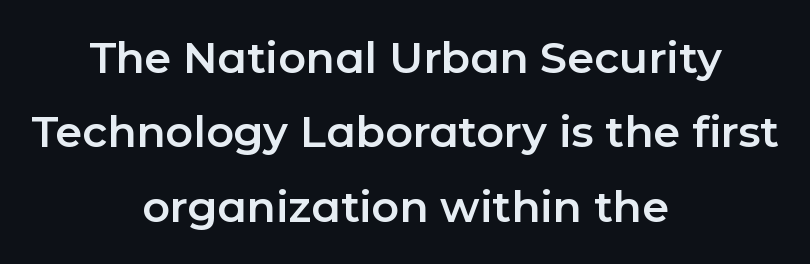
Each letter keeps its own natural width here, so spacing adapts to shape. This rendering employs a face without finishing strokes, i.e., a sans-serif. Underlining? Definitely not there. Look at the tracking — it's just the regular setting, nothing added. Nope, not italic — everything's standing straight.
